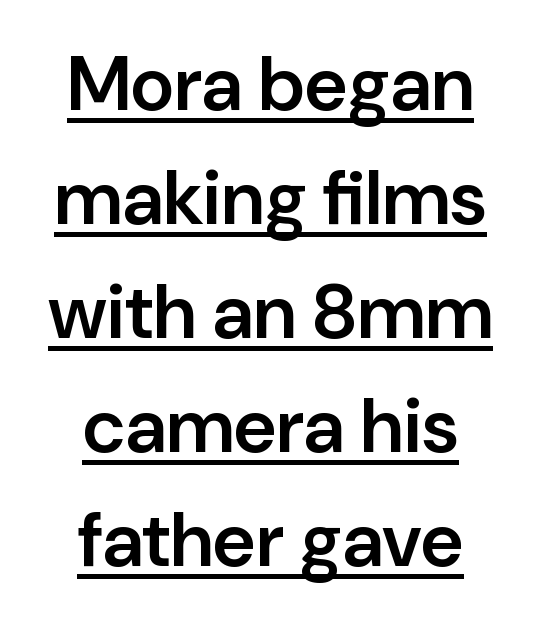
Q: Is the text bold? A: Semi-bold.
Q: Is the text italic (slanted)? A: No, it is upright.
Q: Is the typeface a serif or a sans-serif typeface? A: Sans-serif.
Q: Is the text underlined? A: Yes.
Q: How is the paragraph aligned? A: Centered.
Q: Is the spacing between letters normal or unusually wide? A: Normal.
Q: Is the spacing between lines tight, normal or loose? A: Normal.
Q: Width (condensed, normal, or wide)? A: Normal.
Q: Stroke contrast? A: Low.
Q: x-height? A: Medium.
Q: Monospaced? A: No.
